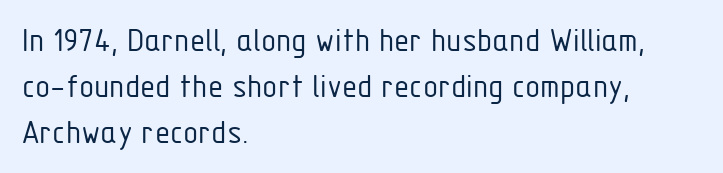
The image shows 35 px light, condensed sans-serif type, upright; set left-aligned, normal line spacing (1.32x), normal letter spacing, not underlined; low stroke contrast and a medium x-height.
